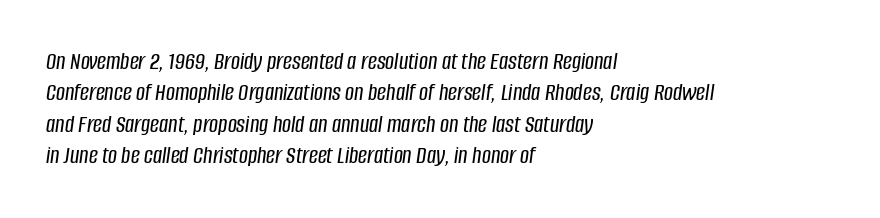
The paragraph shown leans on its left margin. Designer's note — italics engaged. Whoever set this chose a conventional vertical rhythm. No extra tracking has been applied to these lines.
